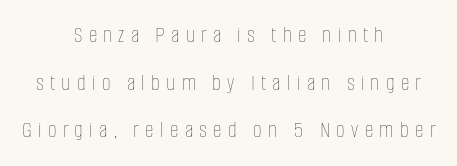
Q: Is the text bold? A: No.
Q: Is the text italic (slanted)? A: No, it is upright.
Q: Is the text underlined? A: No.
Q: How is the paragraph aligned? A: Centered.
Q: Is the spacing between letters normal or unusually wide? A: Unusually wide.
Q: Is the spacing between lines tight, normal or loose? A: Loose.
